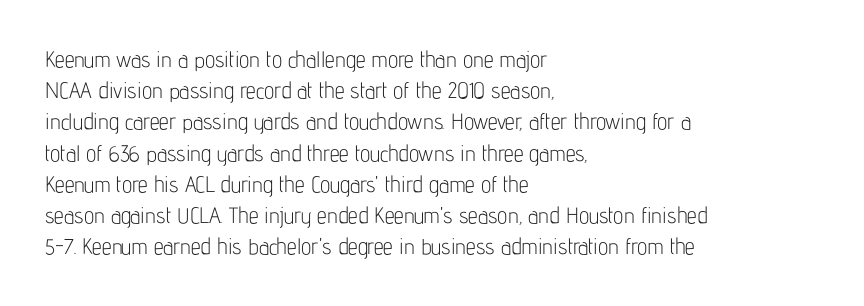
{"italic": "no", "bold": "no", "underline": "no", "align": "left", "line_spacing": "normal", "line_spacing_ratio": 1.42, "letter_spacing": "normal", "letter_spacing_em": 0.0, "glyph_px": 22}
